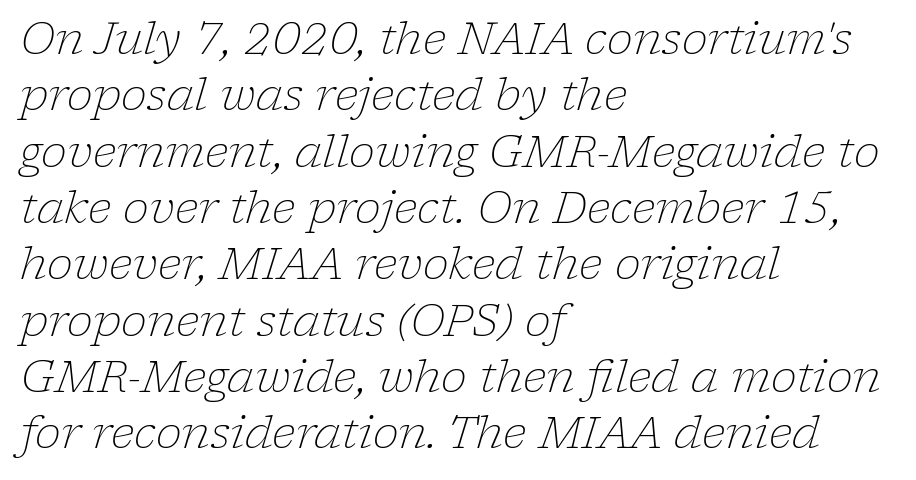
The compositor pushed each line to the left boundary. Is the letter spacing exaggerated? No — it looks like the ordinary default. The text carries the slant typical of an italic or oblique font. Think of a printed novel: that variable character pitch is what you see here. Students, observe: this is what conventionally led text looks like. The passage shown is typeset with a serif family.
